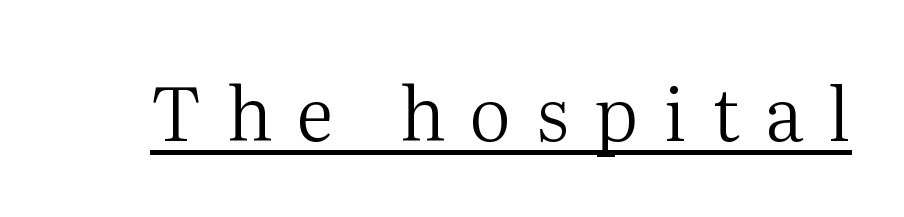
The font's upright variant was chosen for this text. What decoration does the sample have? An underline. Loose tracking; the words dissolve into strings of separated letters. Font category for this specimen: serif. These lines are rendered in a variable-pitch font.
